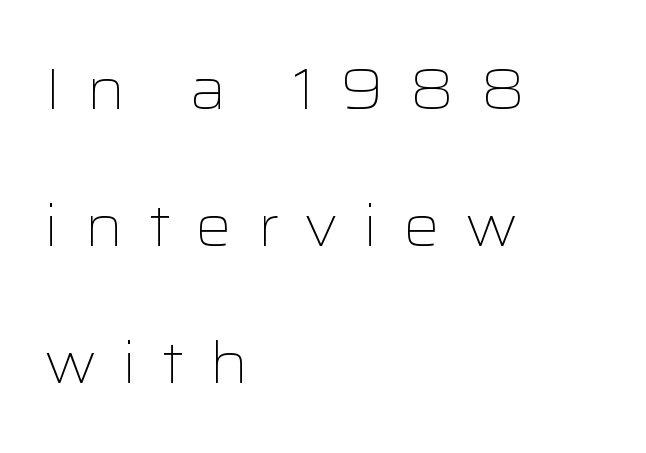
Q: Is the text bold? A: No.
Q: Is the text italic (slanted)? A: No, it is upright.
Q: Is the typeface a serif or a sans-serif typeface? A: Sans-serif.
Q: Is the text underlined? A: No.
Q: How is the paragraph aligned? A: Left-aligned.
Q: Is the spacing between letters normal or unusually wide? A: Unusually wide.
Q: Is the spacing between lines tight, normal or loose? A: Loose.
Q: Width (condensed, normal, or wide)? A: Wide.
Q: Stroke contrast? A: Low.
Q: x-height? A: Medium.
Q: Monospaced? A: No.
